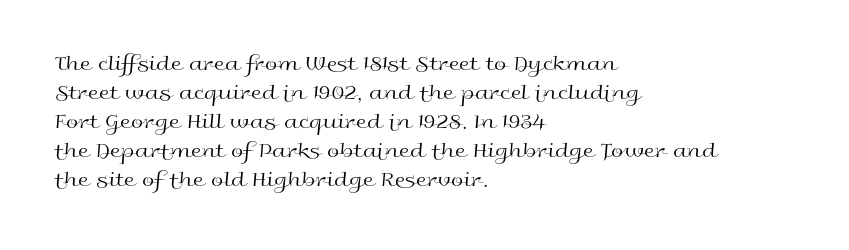
The image shows 22 px text type, upright; set left-aligned, normal line spacing (1.32x), normal letter spacing, not underlined.
